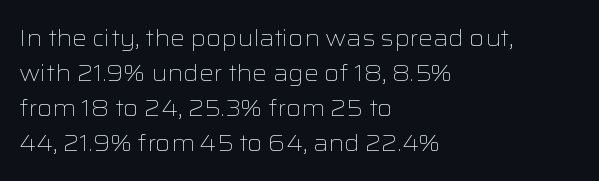
Weight: not bold — regular or lighter. The typesetter chose a ragged-right arrangement here. Each new line begins a customary step beneath the previous one. You could call the tracking neutral — neither tight nor loose. Only glyphs here, with clear space below each row. You can tell it's not italic because the verticals are truly vertical.
